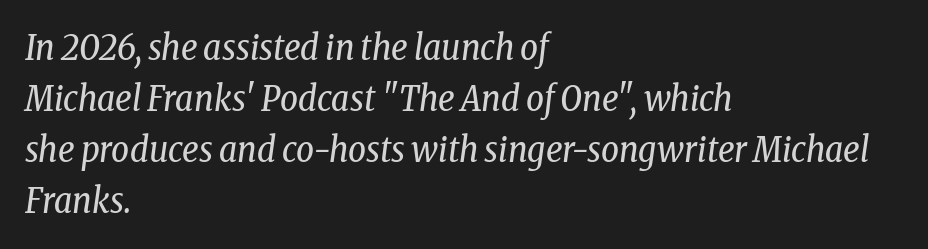
{"serif": "yes", "italic": "yes", "lean": "right", "slant_degrees": 8, "bold": "no", "weight": "regular", "width": "condensed", "stroke_contrast": "low", "x_height": "medium", "monospaced": "no", "underline": "no", "align": "left", "line_spacing": "normal", "line_spacing_ratio": 1.46, "letter_spacing": "normal", "letter_spacing_em": 0.0, "glyph_px": 35}
